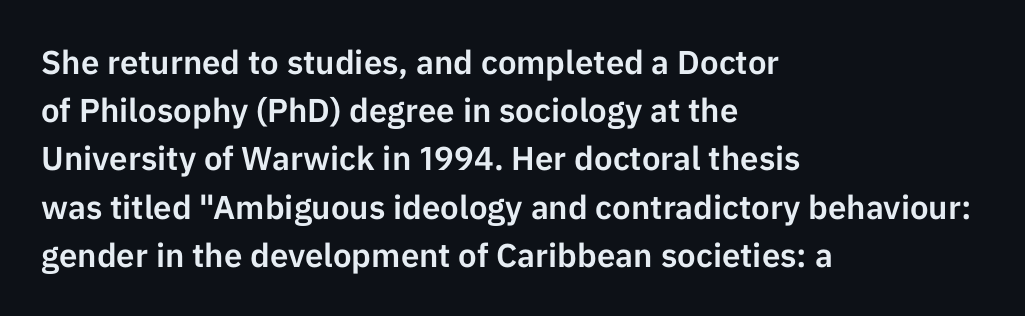
Q: Is the text italic (slanted)? A: No, it is upright.
Q: Is the typeface a serif or a sans-serif typeface? A: Sans-serif.
Q: Is the text underlined? A: No.
Q: How is the paragraph aligned? A: Left-aligned.
Q: Is the spacing between letters normal or unusually wide? A: Normal.
Q: Is the spacing between lines tight, normal or loose? A: Normal.
Q: Width (condensed, normal, or wide)? A: Normal.
Q: Stroke contrast? A: Low.
Q: x-height? A: Medium.
Q: Monospaced? A: No.
